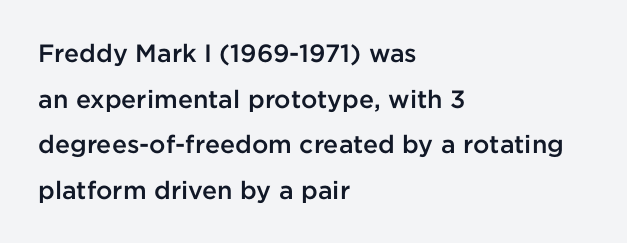
The image shows 25 px text type, upright; set left-aligned, line spacing 1.83x, normal letter spacing, not underlined.
